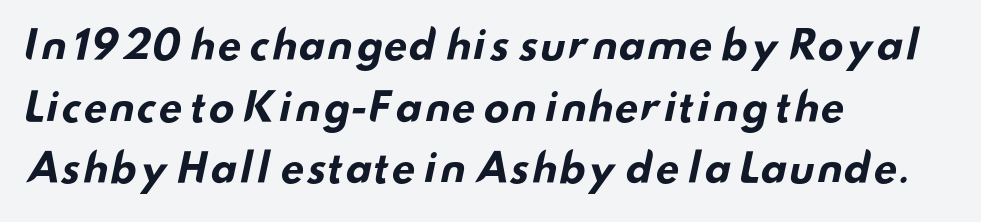
Q: Is the text bold? A: Yes.
Q: Is the typeface a serif or a sans-serif typeface? A: Sans-serif.
Q: Is the text underlined? A: No.
Q: How is the paragraph aligned? A: Left-aligned.
Q: Is the spacing between letters normal or unusually wide? A: Normal.
Q: Is the spacing between lines tight, normal or loose? A: Normal.
Q: Width (condensed, normal, or wide)? A: Wide.
Q: Stroke contrast? A: Low.
Q: x-height? A: Small.
Q: Monospaced? A: No.
